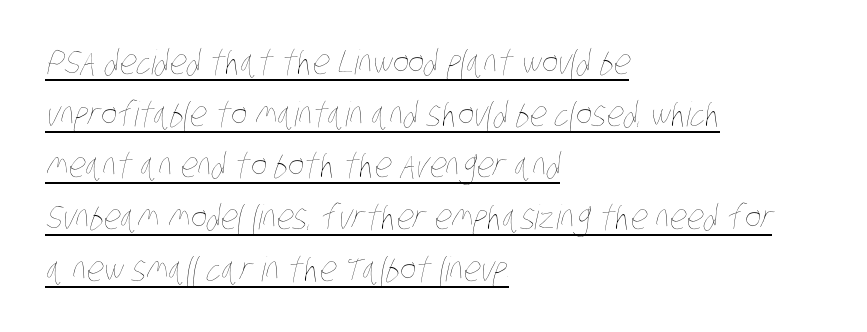
This is underlined copy, the kind a proofreader might mark for attention. Leftover space on each line is placed entirely after the last word. The cut favours lightness, reaching ordinary text weight at its darkest. The tracking reads as untouched default to a designer's eye.
